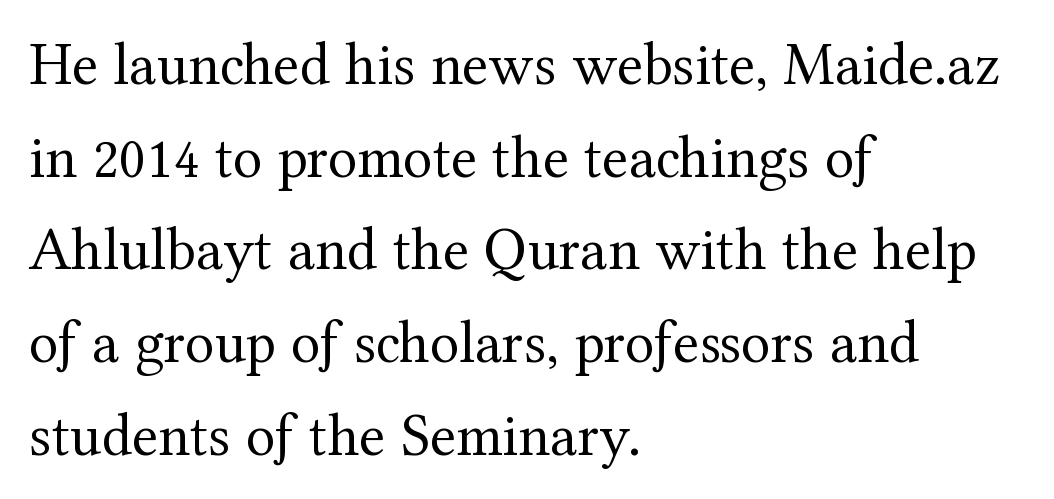
The paragraph shown leans on its left margin. Regular leading. Each letter keeps its own natural width here, so spacing adapts to shape. No italicization has been applied; the sample stays upright.
